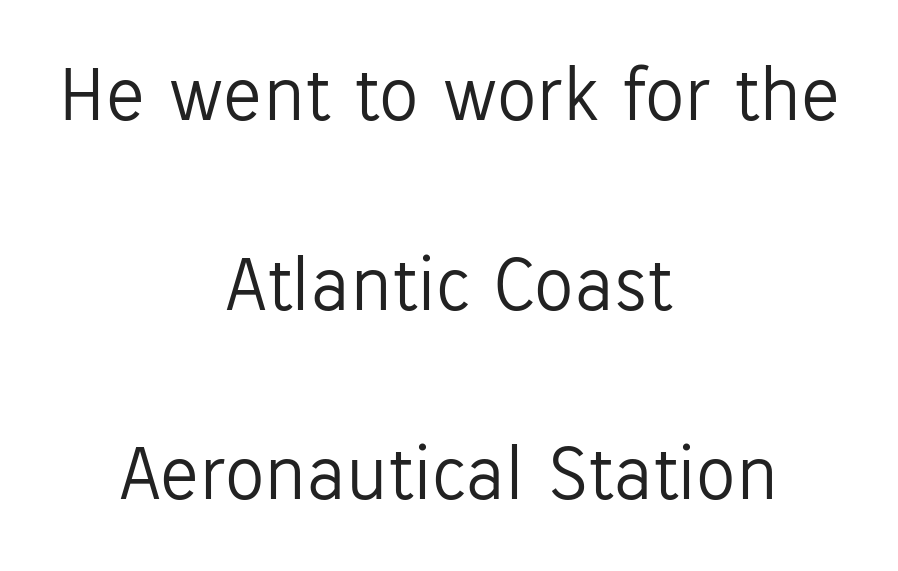
Q: Is the text bold? A: No.
Q: Is the text italic (slanted)? A: No, it is upright.
Q: Is the typeface a serif or a sans-serif typeface? A: Sans-serif.
Q: Is the text underlined? A: No.
Q: How is the paragraph aligned? A: Centered.
Q: Is the spacing between letters normal or unusually wide? A: Normal.
Q: Is the spacing between lines tight, normal or loose? A: Loose.
Q: Width (condensed, normal, or wide)? A: Normal.
Q: Stroke contrast? A: Low.
Q: x-height? A: Medium.
Q: Monospaced? A: No.
